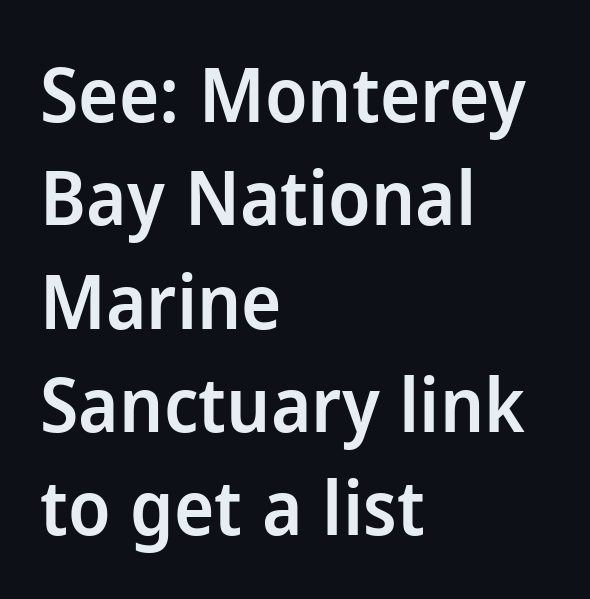
The image shows 76 px semibold sans-serif type, upright; set left-aligned, normal line spacing (1.36x), normal letter spacing, not underlined; low stroke contrast and a medium x-height.
